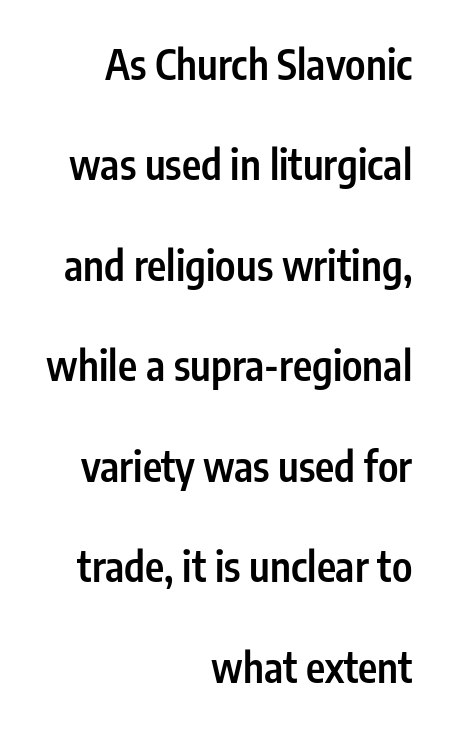
Q: Is the text bold? A: Semi-bold.
Q: Is the text italic (slanted)? A: No, it is upright.
Q: Is the typeface a serif or a sans-serif typeface? A: Sans-serif.
Q: Is the text underlined? A: No.
Q: How is the paragraph aligned? A: Right-aligned.
Q: Is the spacing between letters normal or unusually wide? A: Normal.
Q: Is the spacing between lines tight, normal or loose? A: Loose.
Q: Width (condensed, normal, or wide)? A: Condensed.
Q: Stroke contrast? A: Low.
Q: x-height? A: Medium.
Q: Monospaced? A: No.
